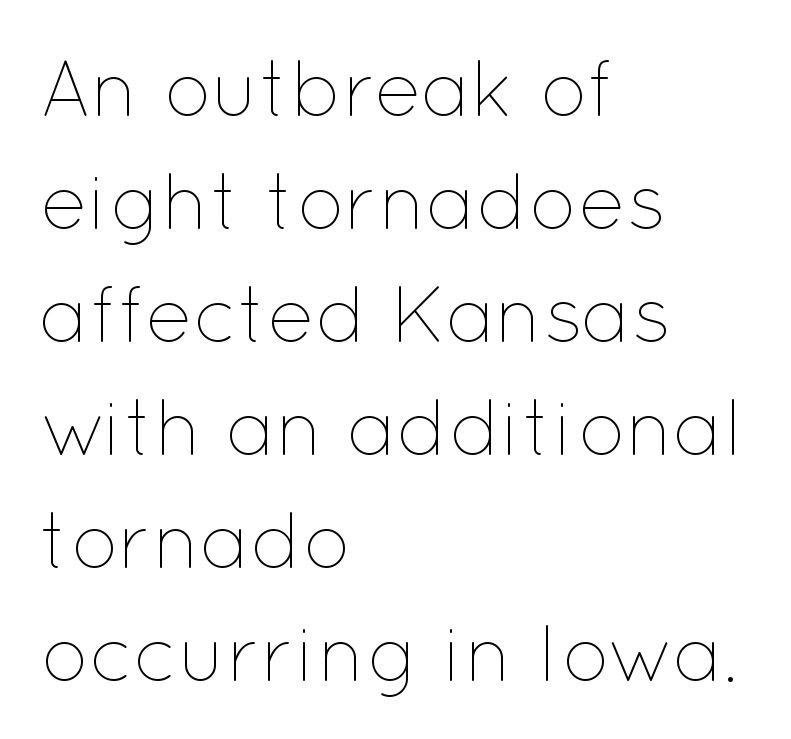
The image shows 79 px thin type, upright; set left-aligned, normal line spacing (1.43x), normal letter spacing, not underlined; low stroke contrast and a medium x-height.
